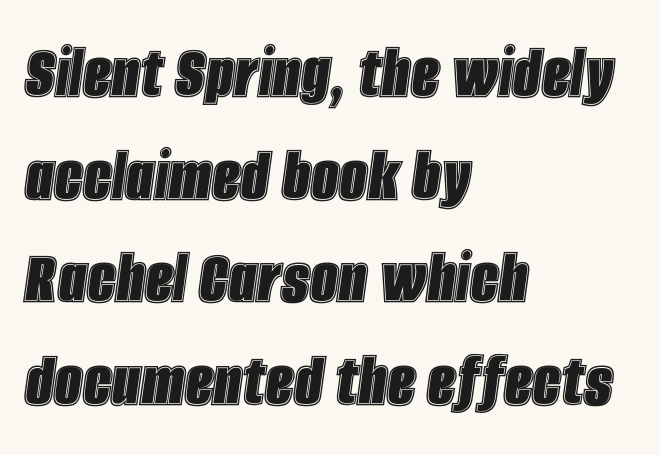
{"italic": "yes", "lean": "right", "slant_degrees": 8, "width": "condensed", "x_height": "large", "monospaced": "no", "underline": "no", "align": "left", "line_spacing": "normal", "line_spacing_ratio": 1.3, "letter_spacing": "normal", "letter_spacing_em": 0.0, "glyph_px": 79}
